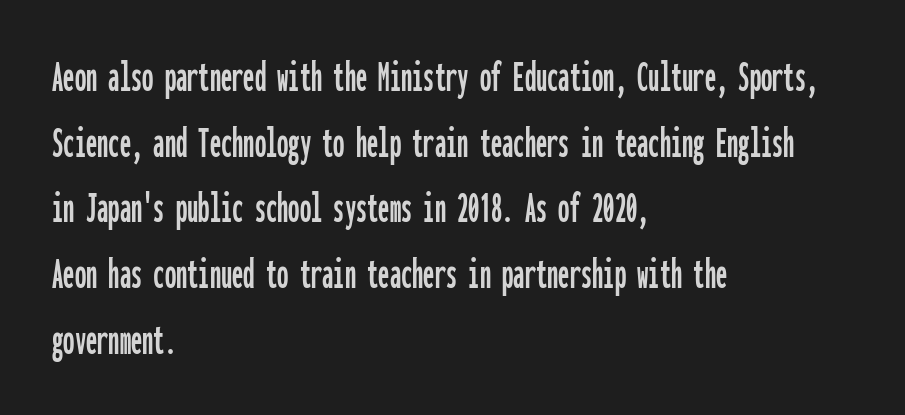
Q: Is the text italic (slanted)? A: No, it is upright.
Q: Is the typeface a serif or a sans-serif typeface? A: Sans-serif.
Q: Is the text underlined? A: No.
Q: How is the paragraph aligned? A: Left-aligned.
Q: Is the spacing between letters normal or unusually wide? A: Normal.
Q: Is the spacing between lines tight, normal or loose? A: Normal.
Q: Width (condensed, normal, or wide)? A: Condensed.
Q: Stroke contrast? A: Low.
Q: x-height? A: Medium.
Q: Monospaced? A: Yes.
